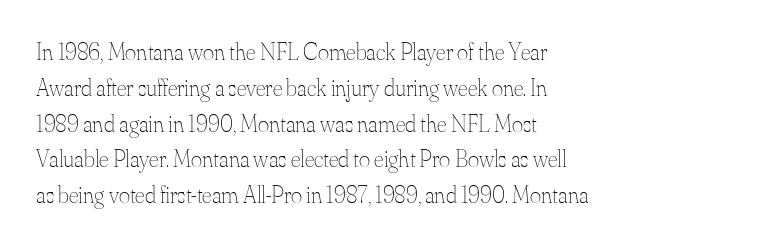
Q: Is the text bold? A: No.
Q: Is the text italic (slanted)? A: No, it is upright.
Q: Is the text underlined? A: No.
Q: How is the paragraph aligned? A: Left-aligned.
Q: Is the spacing between letters normal or unusually wide? A: Normal.
Q: Is the spacing between lines tight, normal or loose? A: Normal.
